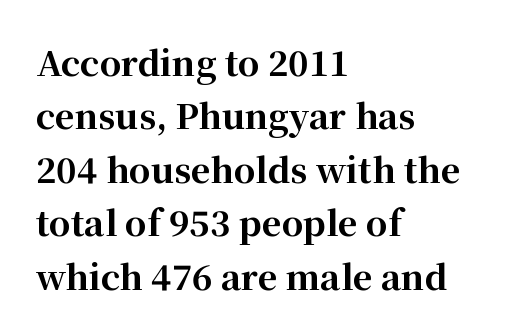
Q: Is the text bold? A: Yes.
Q: Is the text italic (slanted)? A: No, it is upright.
Q: Is the typeface a serif or a sans-serif typeface? A: Serif.
Q: Is the text underlined? A: No.
Q: How is the paragraph aligned? A: Left-aligned.
Q: Is the spacing between letters normal or unusually wide? A: Normal.
Q: Is the spacing between lines tight, normal or loose? A: Normal.
Q: Width (condensed, normal, or wide)? A: Normal.
Q: Stroke contrast? A: High.
Q: x-height? A: Medium.
Q: Monospaced? A: No.
